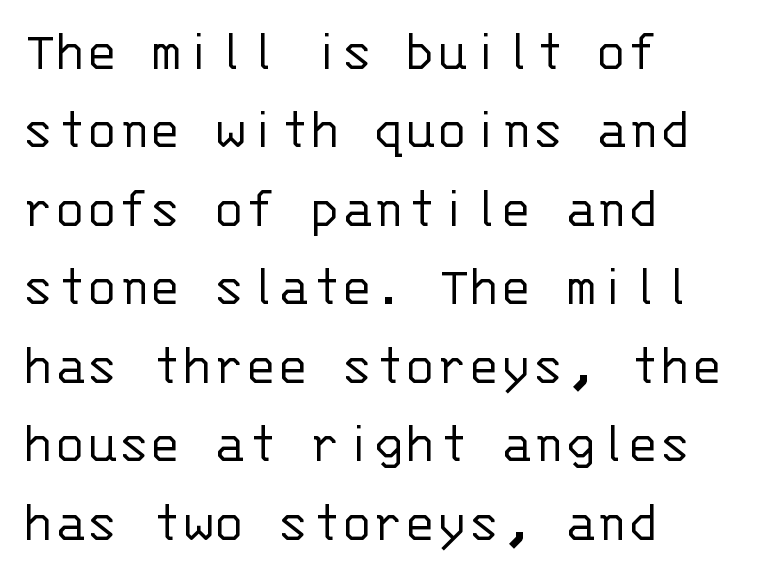
The lines in this sample share a left origin and differ only in where they stop. Are there feet on the stems? There aren't — it's a sans. The font sits on the lighter half of the weight spectrum, regular included. These lines keep a tight, regular rhythm from letter to letter.
